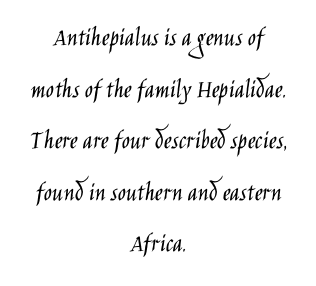
Q: Is the text bold? A: No.
Q: Is the text italic (slanted)? A: Yes.
Q: Is the text underlined? A: No.
Q: How is the paragraph aligned? A: Centered.
Q: Is the spacing between letters normal or unusually wide? A: Normal.
Q: Is the spacing between lines tight, normal or loose? A: Loose.
